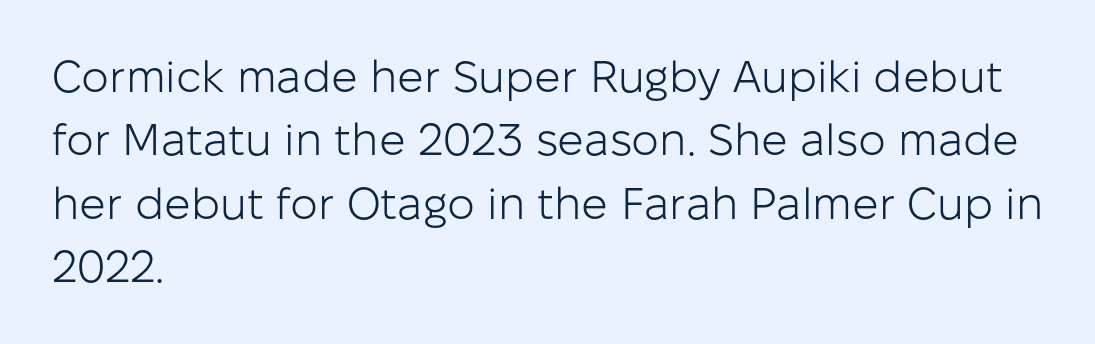
Q: Is the text bold? A: No.
Q: Is the text italic (slanted)? A: No, it is upright.
Q: Is the typeface a serif or a sans-serif typeface? A: Sans-serif.
Q: Is the text underlined? A: No.
Q: How is the paragraph aligned? A: Left-aligned.
Q: Is the spacing between letters normal or unusually wide? A: Normal.
Q: Is the spacing between lines tight, normal or loose? A: Normal.
Q: Width (condensed, normal, or wide)? A: Normal.
Q: Stroke contrast? A: Low.
Q: x-height? A: Medium.
Q: Monospaced? A: No.
